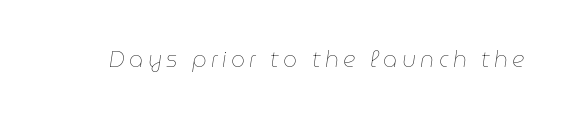
Underlining? Definitely not there. Is this a heavy cut? Hardly; it is regular or lighter. Compared with ordinary roman type, these characters are visibly tilted. Does extra space separate the letters? Yes, quite a lot of it.
